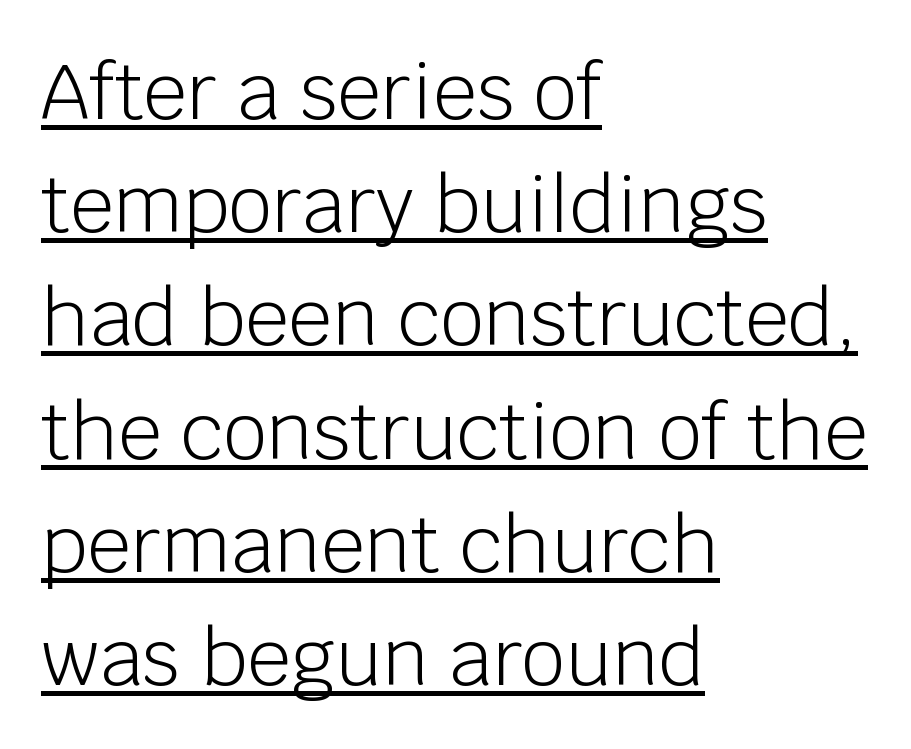
Italic? Not at all — the glyphs are vertical. Horizontal alignment here is leftward, the default for most running prose. Each letter keeps its own natural width here, so spacing adapts to shape. In terms of leading, this rendering sits right in the middle. Check the space under the baseline: a stroke is drawn there.
